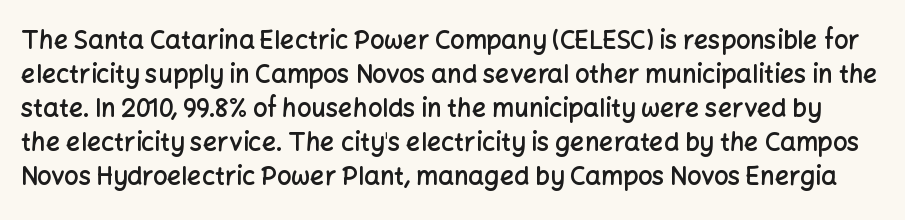
The image shows 25 px text type, upright; set normal line spacing (1.36x), normal letter spacing, not underlined.
